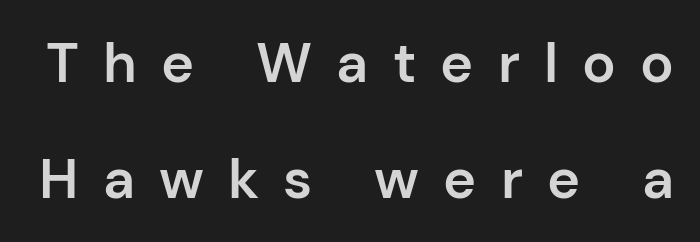
{"serif": "no", "italic": "no", "bold": "semi", "weight": "semibold", "width": "normal", "stroke_contrast": "low", "x_height": "medium", "monospaced": "no", "underline": "no", "line_spacing": "loose", "line_spacing_ratio": 2.07, "letter_spacing": "wide", "letter_spacing_em": 0.43, "glyph_px": 56}
